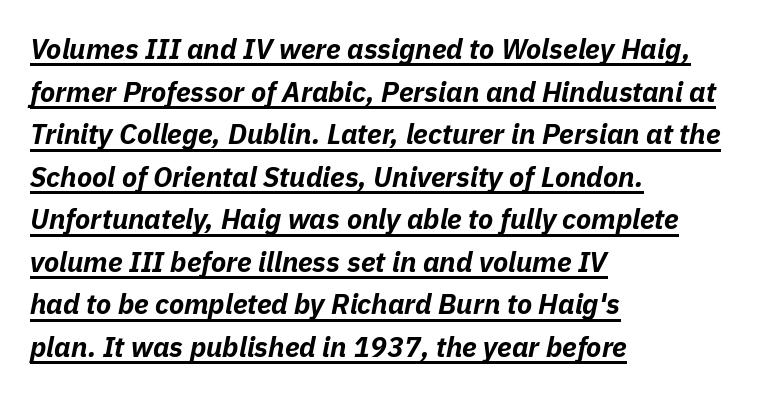
The image shows 28 px bold type, italic (leaning right); set left-aligned, normal line spacing (1.52x), normal letter spacing, underlined; low stroke contrast and a medium x-height.
